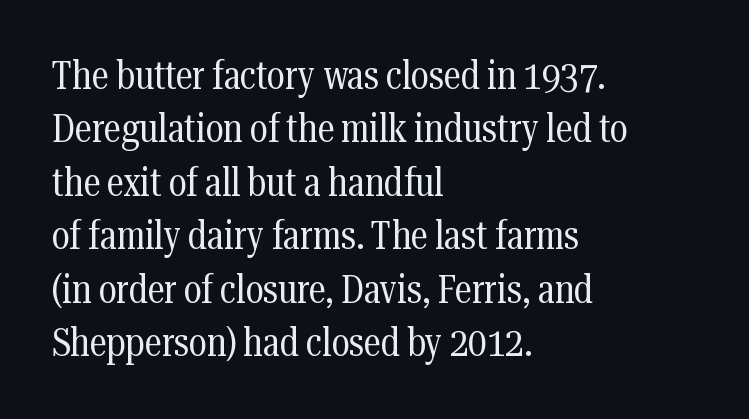
{"serif": "yes", "italic": "no", "bold": "no", "weight": "regular", "width": "condensed", "stroke_contrast": "medium", "x_height": "medium", "monospaced": "no", "underline": "no", "align": "left", "line_spacing": "normal", "line_spacing_ratio": 1.37, "letter_spacing": "normal", "letter_spacing_em": 0.0, "glyph_px": 39}
